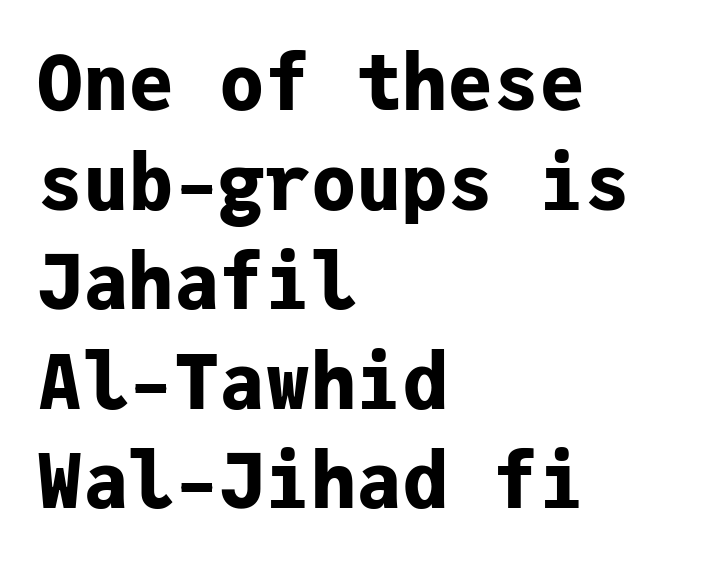
Q: Is the text bold? A: Yes.
Q: Is the text italic (slanted)? A: No, it is upright.
Q: Is the typeface a serif or a sans-serif typeface? A: Sans-serif.
Q: Is the text underlined? A: No.
Q: How is the paragraph aligned? A: Left-aligned.
Q: Is the spacing between letters normal or unusually wide? A: Normal.
Q: Is the spacing between lines tight, normal or loose? A: Normal.
Q: Width (condensed, normal, or wide)? A: Normal.
Q: Stroke contrast? A: Low.
Q: x-height? A: Medium.
Q: Monospaced? A: Yes.
